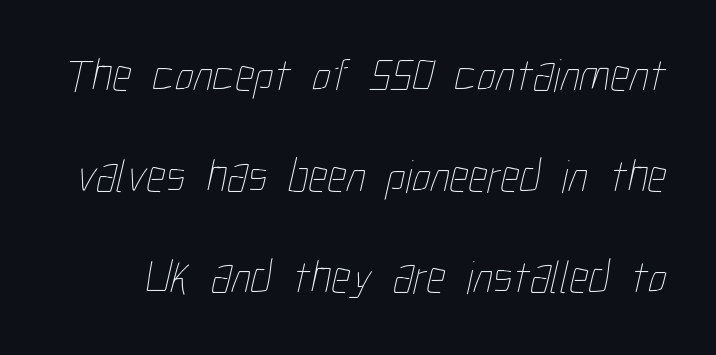
Q: Is the text bold? A: No.
Q: Is the text underlined? A: No.
Q: Is the spacing between letters normal or unusually wide? A: Normal.
Q: Is the spacing between lines tight, normal or loose? A: Loose.
Q: Width (condensed, normal, or wide)? A: Condensed.
Q: Stroke contrast? A: Low.
Q: x-height? A: Medium.
Q: Monospaced? A: No.
